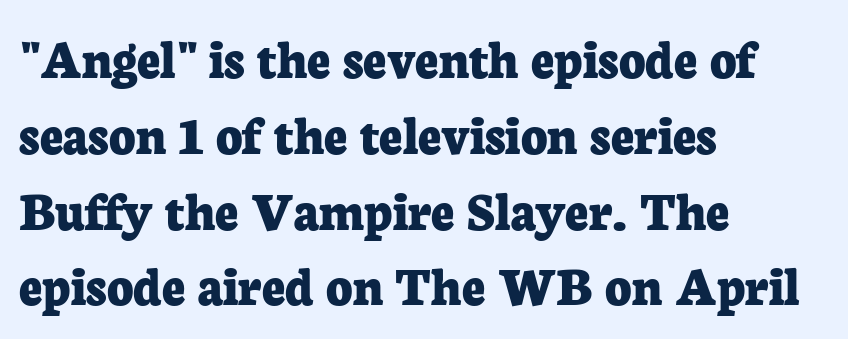
The image shows 57 px bold serif type, upright; set left-aligned, normal line spacing (1.33x), normal letter spacing, not underlined; low stroke contrast and a medium x-height.
